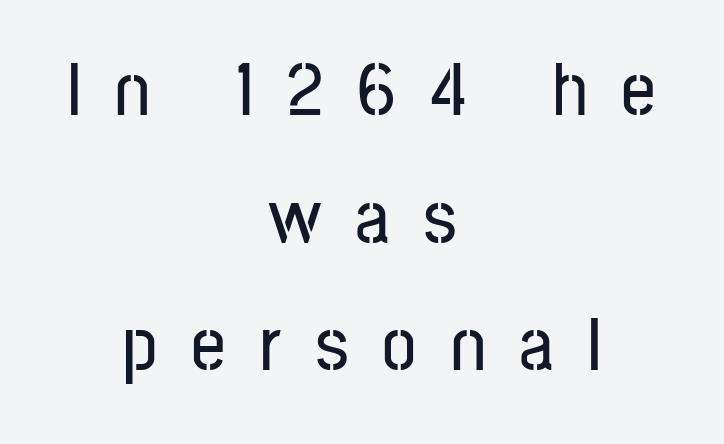
The image shows 76 px condensed sans-serif type, upright; set centered, normal line spacing (1.68x), unusually wide letter spacing (+0.45 em), not underlined; low stroke contrast and a medium x-height.
